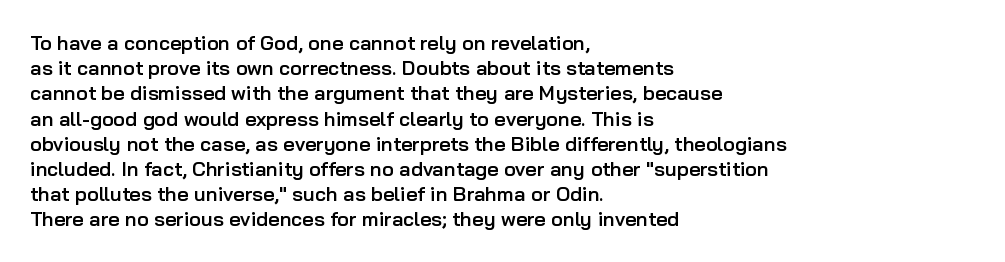
Q: Is the text bold? A: Semi-bold.
Q: Is the text italic (slanted)? A: No, it is upright.
Q: Is the text underlined? A: No.
Q: How is the paragraph aligned? A: Left-aligned.
Q: Is the spacing between letters normal or unusually wide? A: Normal.
Q: Is the spacing between lines tight, normal or loose? A: Normal.
